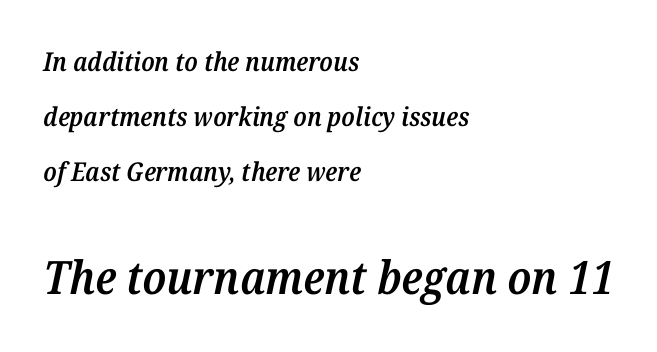
In CSS terms this would be text-align: left. A typesetter would call this proportional, since set widths differ per character. It's the slanting kind of type. To sum up the face: it has serifs.
